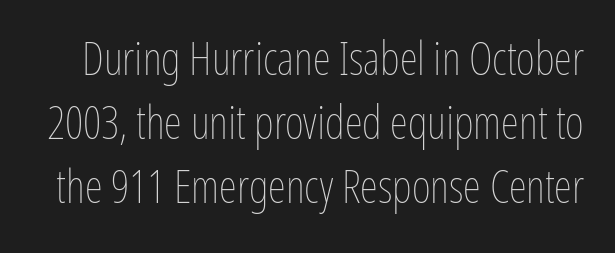
Compared with a typical body face, this is equally light or lighter still. Baseline-to-baseline distance is the conventional proportion of letter height. Underlining? Definitely not there. Every stem runs plumb, perpendicular to the baseline.
